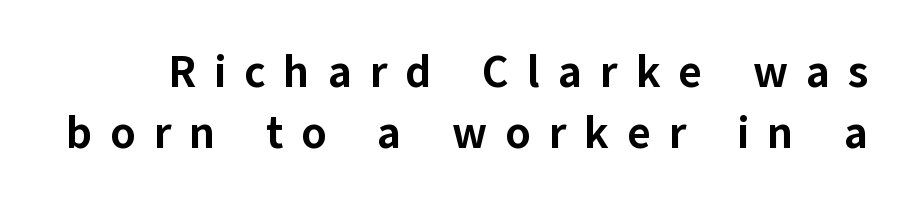
The image shows 45 px bold sans-serif type, upright; set normal line spacing (1.35x), unusually wide letter spacing (+0.4 em), not underlined; low stroke contrast and a medium x-height.
